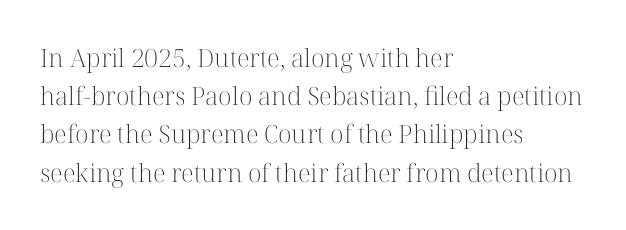
{"italic": "no", "bold": "no", "underline": "no", "align": "left", "line_spacing": "normal", "line_spacing_ratio": 1.53, "letter_spacing": "normal", "letter_spacing_em": 0.0, "glyph_px": 25}
